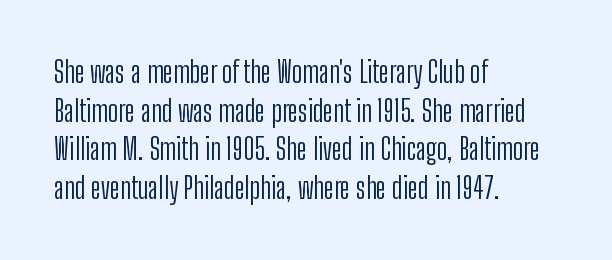
Q: Is the text bold? A: No.
Q: Is the text italic (slanted)? A: No, it is upright.
Q: Is the typeface a serif or a sans-serif typeface? A: Sans-serif.
Q: Is the text underlined? A: No.
Q: How is the paragraph aligned? A: Left-aligned.
Q: Is the spacing between letters normal or unusually wide? A: Normal.
Q: Is the spacing between lines tight, normal or loose? A: Normal.
Q: Width (condensed, normal, or wide)? A: Condensed.
Q: Stroke contrast? A: Low.
Q: x-height? A: Medium.
Q: Monospaced? A: No.
